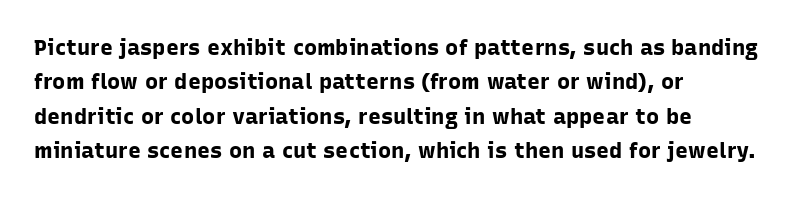
The image shows 22 px bold type, upright; set left-aligned, normal line spacing (1.56x), normal letter spacing, not underlined.
